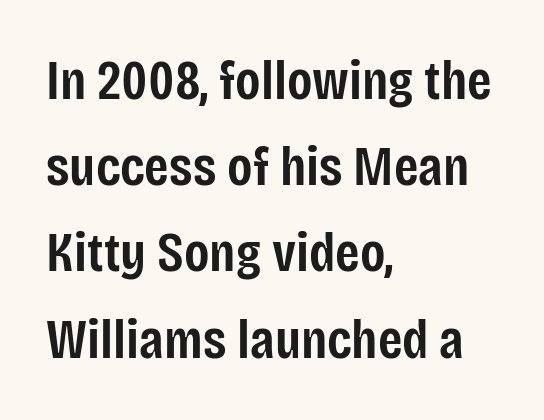
{"serif": "no", "italic": "no", "bold": "semi", "weight": "semibold", "width": "condensed", "stroke_contrast": "low", "x_height": "large", "monospaced": "no", "underline": "no", "align": "left", "line_spacing": "normal", "line_spacing_ratio": 1.54, "letter_spacing": "normal", "letter_spacing_em": 0.0, "glyph_px": 56}
